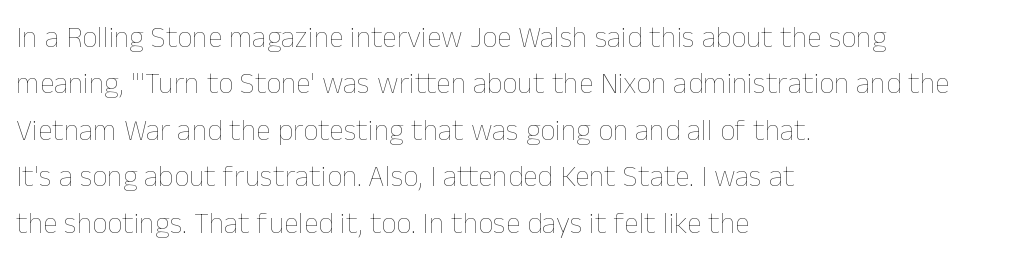
The image shows 30 px thin type, upright; set left-aligned, normal line spacing (1.55x), normal letter spacing, not underlined; low stroke contrast and a medium x-height.
